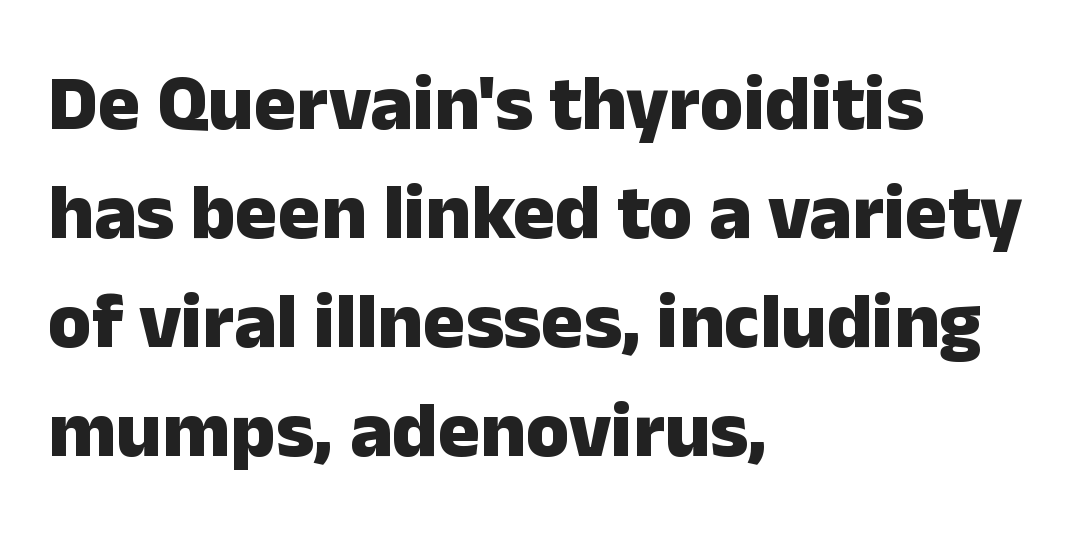
These lines carry a lot of weight — the face is fully bold. The typeface chosen for these lines omits serifs. Spacing verdict: proportional, widths tailored to each character. How are the letters spaced? Ordinarily, with no added tracking.
